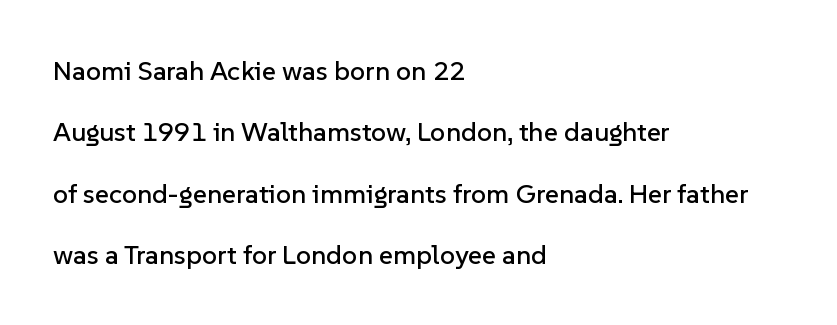
Q: Is the text italic (slanted)? A: No, it is upright.
Q: Is the text underlined? A: No.
Q: How is the paragraph aligned? A: Left-aligned.
Q: Is the spacing between letters normal or unusually wide? A: Normal.
Q: Is the spacing between lines tight, normal or loose? A: Loose.
